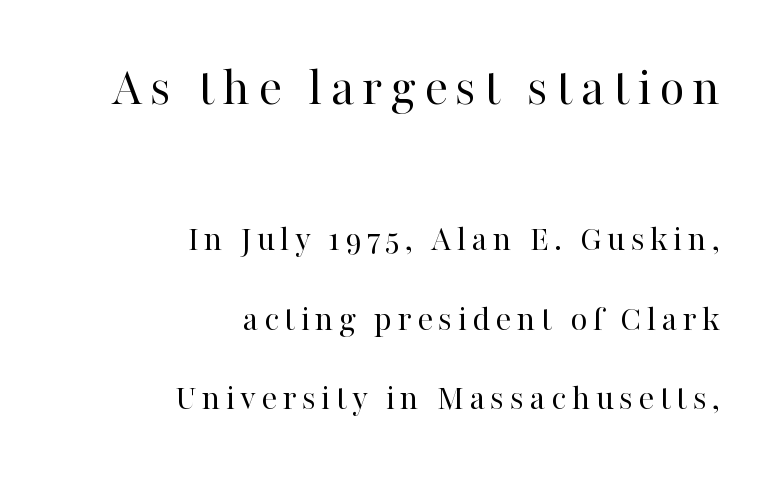
Q: Is the text bold? A: No.
Q: Is the text italic (slanted)? A: No, it is upright.
Q: Is the typeface a serif or a sans-serif typeface? A: Serif.
Q: Is the text underlined? A: No.
Q: How is the paragraph aligned? A: Right-aligned.
Q: Is the spacing between lines tight, normal or loose? A: Loose.
Q: Which block of text is set in a larger size, the first (top) or the second (bottom)? A: The first (top) one.
Q: Width (condensed, normal, or wide)? A: Normal.
Q: Stroke contrast? A: High.
Q: x-height? A: Medium.
Q: Monospaced? A: No.
